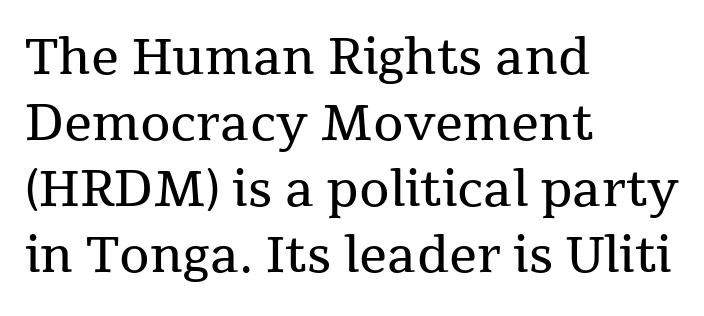
The passage shown is not underscored anywhere. Visually the block forms a straight wall on the left and a jagged coastline on the right. Observe the serifs anchoring each vertical stroke in this sample. Heaviness? Minimal to ordinary, like unemphasized prose.
